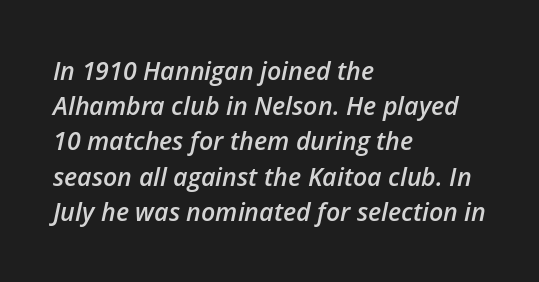
Q: Is the text bold? A: Semi-bold.
Q: Is the text italic (slanted)? A: Yes, it leans right by about 12 degrees.
Q: Is the text underlined? A: No.
Q: How is the paragraph aligned? A: Left-aligned.
Q: Is the spacing between letters normal or unusually wide? A: Normal.
Q: Is the spacing between lines tight, normal or loose? A: Normal.
